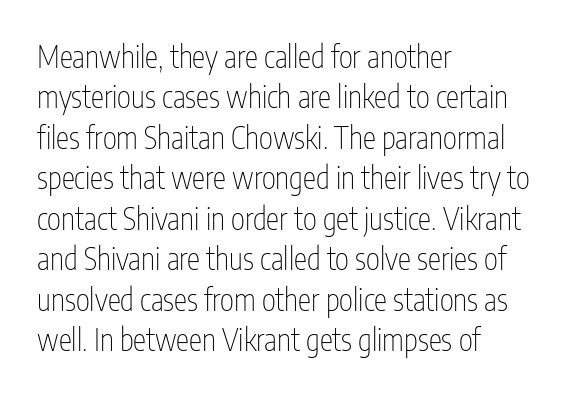
Q: Is the text bold? A: No.
Q: Is the text italic (slanted)? A: No, it is upright.
Q: Is the typeface a serif or a sans-serif typeface? A: Sans-serif.
Q: Is the text underlined? A: No.
Q: How is the paragraph aligned? A: Left-aligned.
Q: Is the spacing between letters normal or unusually wide? A: Normal.
Q: Is the spacing between lines tight, normal or loose? A: Normal.
Q: Width (condensed, normal, or wide)? A: Condensed.
Q: Stroke contrast? A: Low.
Q: x-height? A: Medium.
Q: Monospaced? A: No.
